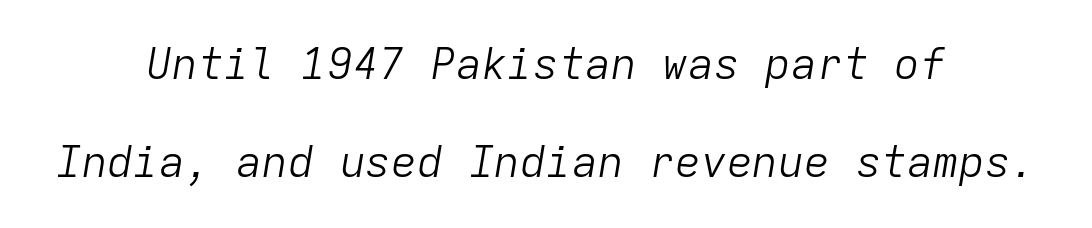
{"italic": "yes", "lean": "right", "slant_degrees": 9, "bold": "no", "weight": "light", "width": "normal", "stroke_contrast": "low", "x_height": "medium", "monospaced": "yes", "underline": "no", "align": "center", "line_spacing": "loose", "line_spacing_ratio": 2.28, "letter_spacing": "normal", "letter_spacing_em": 0.0, "glyph_px": 43}
